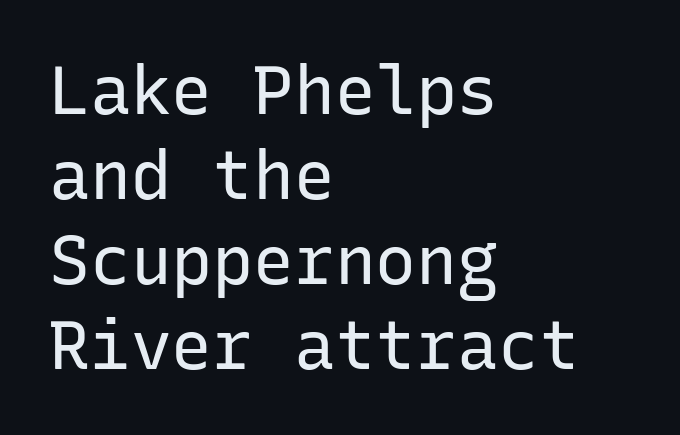
{"serif": "no", "italic": "no", "bold": "no", "weight": "regular", "width": "normal", "stroke_contrast": "low", "x_height": "medium", "monospaced": "yes", "underline": "no", "align": "left", "line_spacing": "normal", "line_spacing_ratio": 1.25, "letter_spacing": "normal", "letter_spacing_em": 0.0, "glyph_px": 68}
